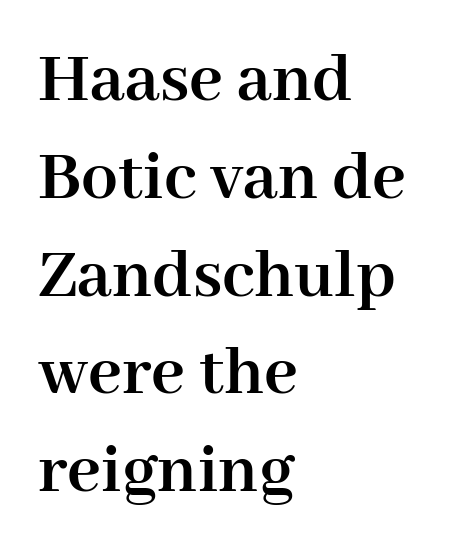
Q: Is the text bold? A: Yes.
Q: Is the text italic (slanted)? A: No, it is upright.
Q: Is the typeface a serif or a sans-serif typeface? A: Serif.
Q: Is the text underlined? A: No.
Q: How is the paragraph aligned? A: Left-aligned.
Q: Is the spacing between letters normal or unusually wide? A: Normal.
Q: Is the spacing between lines tight, normal or loose? A: Normal.
Q: Width (condensed, normal, or wide)? A: Normal.
Q: Stroke contrast? A: High.
Q: x-height? A: Medium.
Q: Monospaced? A: No.
